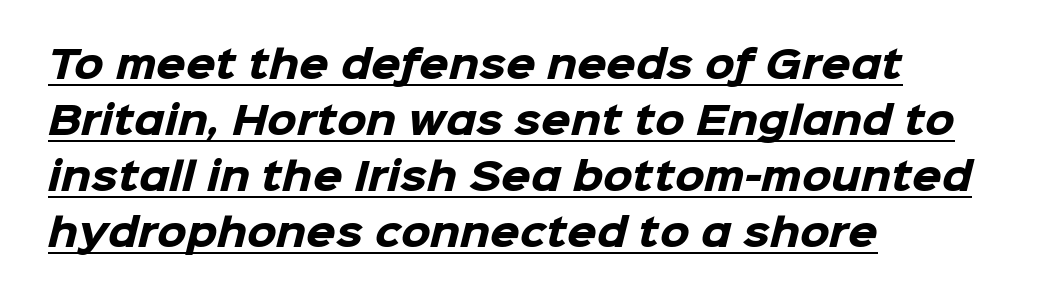
Spacing between characters is what you'd get straight out of the box. The rendering uses natural spacing where letterforms have individual widths. The glyphs in this specimen are sans serif. These characters rest on top of a visible drawn line. Does the leading feel generous? No, just average. Look at the stroke-to-counter ratio: heavy, a bold.
